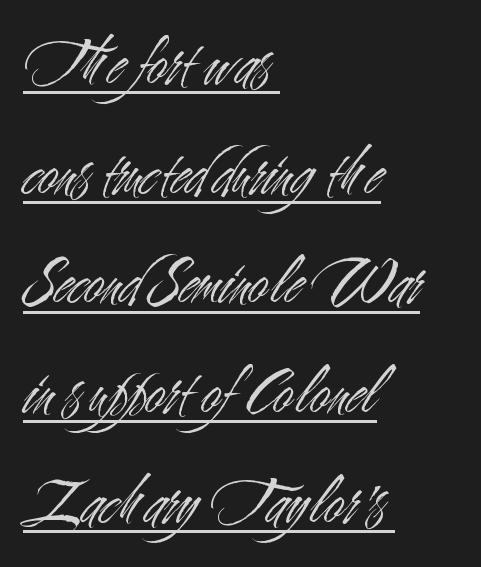
The image shows 69 px light, condensed sans-serif type; set left-aligned, normal line spacing (1.59x), normal letter spacing, underlined; medium stroke contrast and a small x-height.
